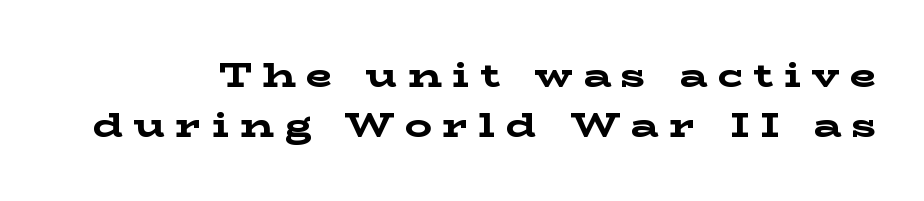
The image shows 34 px bold, wide serif type, upright; set normal line spacing (1.48x), unusually wide letter spacing (+0.31 em), not underlined; low stroke contrast and a medium x-height.
